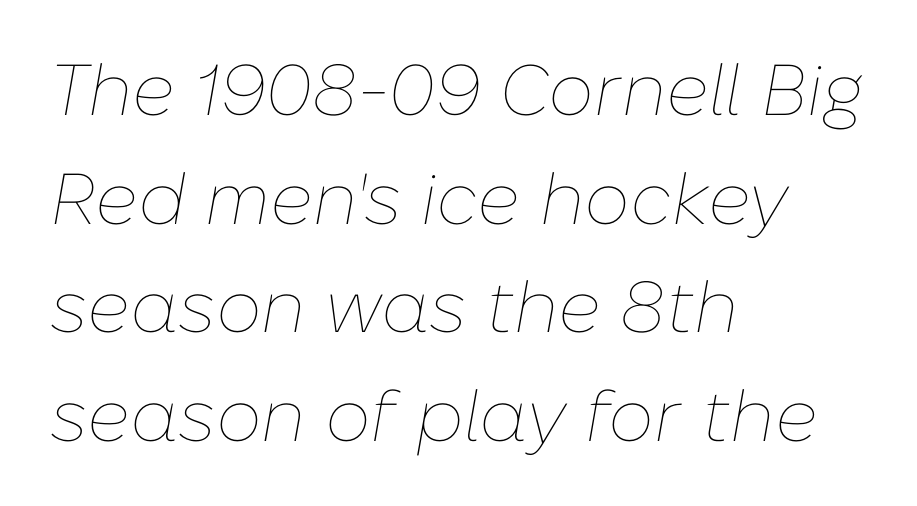
Each stroke keeps to a modest, everyday thickness or less. Horizontal bands of white between lines are of average thickness. Quick note: italic. Do the characters align in a grid? No, the font is proportional. Here the glyphs are tracked normally, forming tight word shapes.
